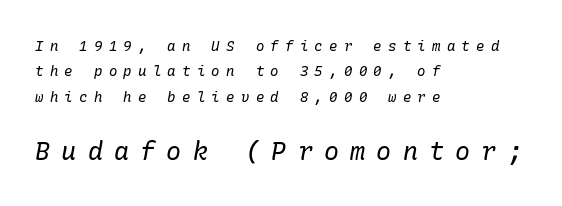
The image shows 25 px text type, italic (leaning right); set left-aligned, line spacing 1.81x, unusually wide letter spacing (+0.45 em), not underlined; the second (bottom) block is 1.79x larger.
